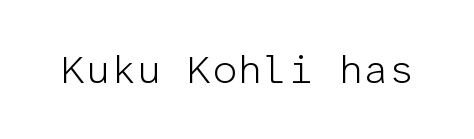
Q: Is the text bold? A: No.
Q: Is the text italic (slanted)? A: No, it is upright.
Q: Is the typeface a serif or a sans-serif typeface? A: Sans-serif.
Q: Is the text underlined? A: No.
Q: Is the spacing between letters normal or unusually wide? A: Normal.
Q: Width (condensed, normal, or wide)? A: Normal.
Q: Stroke contrast? A: Low.
Q: x-height? A: Medium.
Q: Monospaced? A: Yes.
